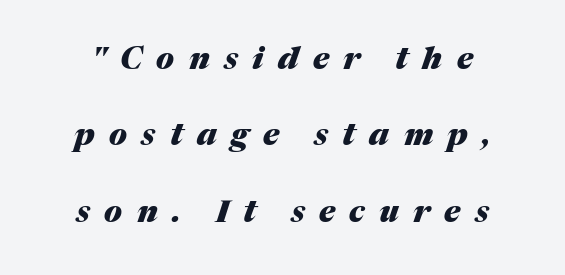
The image shows 31 px heavy type, italic (leaning right); set loose line spacing (2.46x), unusually wide letter spacing (+0.46 em), not underlined; medium stroke contrast and a medium x-height.
